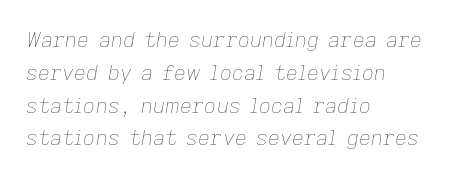
{"italic": "yes", "lean": "right", "slant_degrees": 9, "bold": "no", "underline": "no", "align": "left", "line_spacing": "normal", "line_spacing_ratio": 1.56, "letter_spacing": "normal", "letter_spacing_em": 0.0, "glyph_px": 21}
